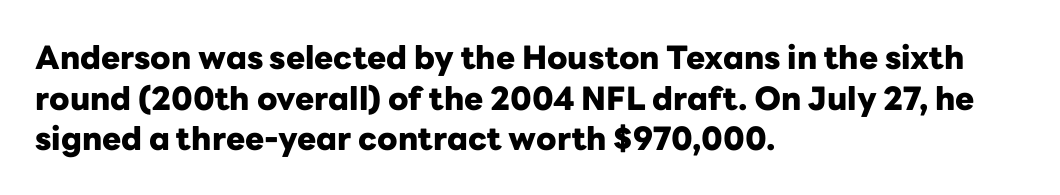
Q: Is the text bold? A: Yes.
Q: Is the text italic (slanted)? A: No, it is upright.
Q: Is the typeface a serif or a sans-serif typeface? A: Sans-serif.
Q: Is the text underlined? A: No.
Q: How is the paragraph aligned? A: Left-aligned.
Q: Is the spacing between letters normal or unusually wide? A: Normal.
Q: Is the spacing between lines tight, normal or loose? A: Normal.
Q: Width (condensed, normal, or wide)? A: Normal.
Q: Stroke contrast? A: Low.
Q: x-height? A: Medium.
Q: Monospaced? A: No.
